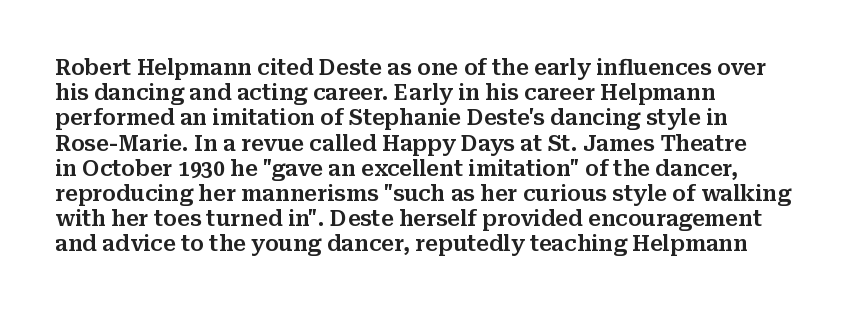
Posture: straight, roman, zero tilt. A clean baseline with only descenders dipping below it. Does the copy run flush right? No — it runs flush left. Tracking value appears to be zero — textbook default spacing.
